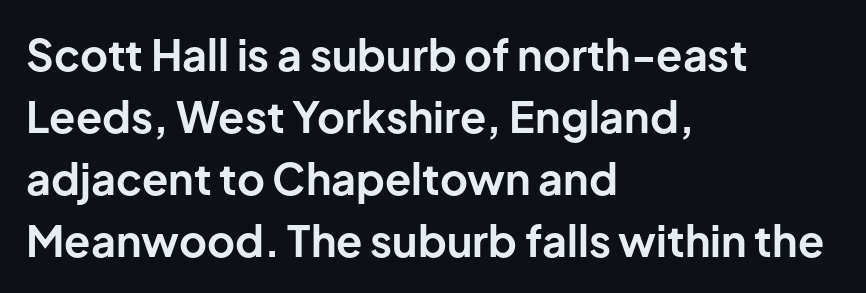
Q: Is the text bold? A: Yes.
Q: Is the text italic (slanted)? A: No, it is upright.
Q: Is the typeface a serif or a sans-serif typeface? A: Sans-serif.
Q: Is the text underlined? A: No.
Q: How is the paragraph aligned? A: Left-aligned.
Q: Is the spacing between letters normal or unusually wide? A: Normal.
Q: Is the spacing between lines tight, normal or loose? A: Normal.
Q: Width (condensed, normal, or wide)? A: Normal.
Q: Stroke contrast? A: Low.
Q: x-height? A: Medium.
Q: Monospaced? A: No.
